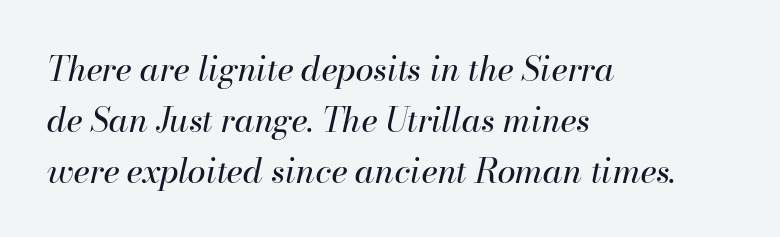
Line starts are locked; line ends wander. The letters advance in unequal steps, a hallmark of proportional type. The tracking reads as untouched default to a designer's eye. Every character sits at an angle, as italics do.
